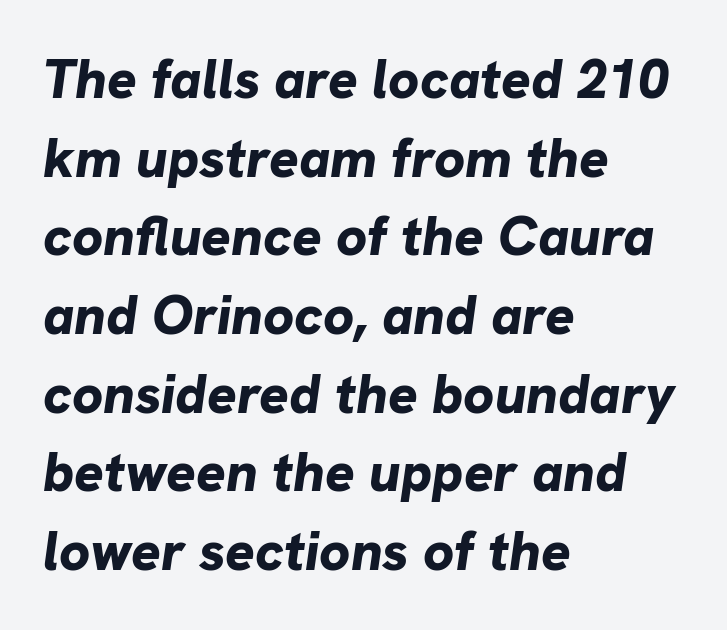
Q: Is the text bold? A: Yes.
Q: Is the text italic (slanted)? A: Yes, it leans right by about 8 degrees.
Q: Is the text underlined? A: No.
Q: How is the paragraph aligned? A: Left-aligned.
Q: Is the spacing between letters normal or unusually wide? A: Normal.
Q: Is the spacing between lines tight, normal or loose? A: Normal.
Q: Width (condensed, normal, or wide)? A: Normal.
Q: Stroke contrast? A: Low.
Q: x-height? A: Medium.
Q: Monospaced? A: No.
